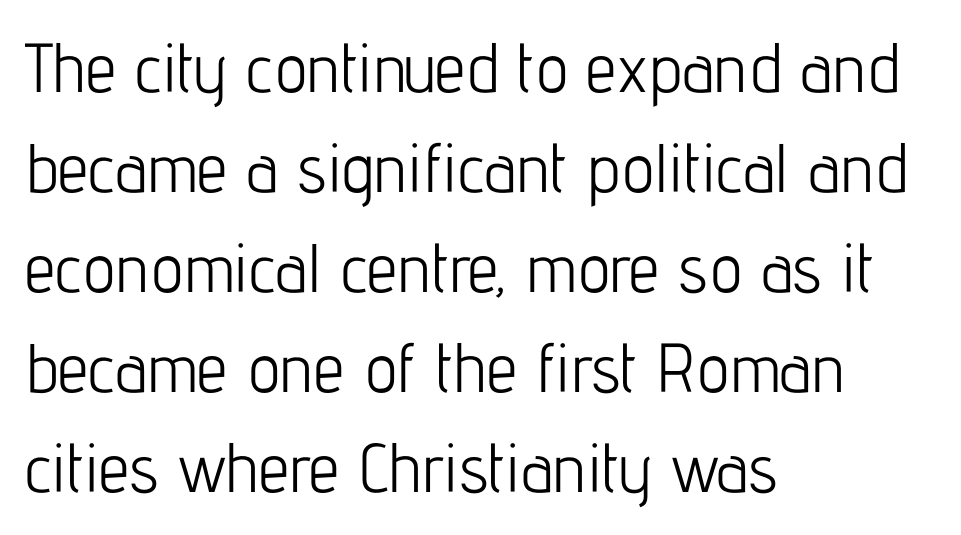
{"serif": "no", "italic": "no", "bold": "no", "weight": "light", "width": "condensed", "stroke_contrast": "low", "x_height": "medium", "monospaced": "no", "underline": "no", "align": "left", "line_spacing": "normal", "line_spacing_ratio": 1.45, "letter_spacing": "normal", "letter_spacing_em": 0.0, "glyph_px": 69}
